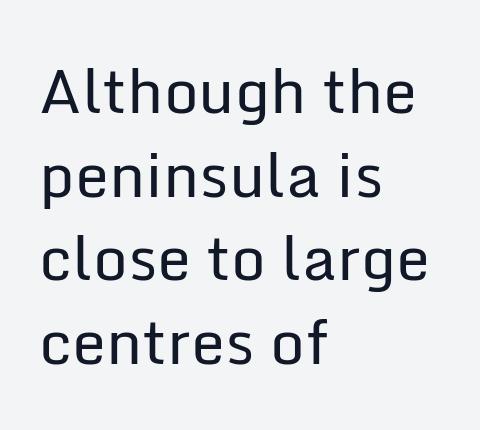
Q: Is the text bold? A: No.
Q: Is the text italic (slanted)? A: No, it is upright.
Q: Is the typeface a serif or a sans-serif typeface? A: Sans-serif.
Q: Is the text underlined? A: No.
Q: How is the paragraph aligned? A: Left-aligned.
Q: Is the spacing between letters normal or unusually wide? A: Normal.
Q: Is the spacing between lines tight, normal or loose? A: Normal.
Q: Width (condensed, normal, or wide)? A: Normal.
Q: Stroke contrast? A: Low.
Q: x-height? A: Medium.
Q: Monospaced? A: No.
